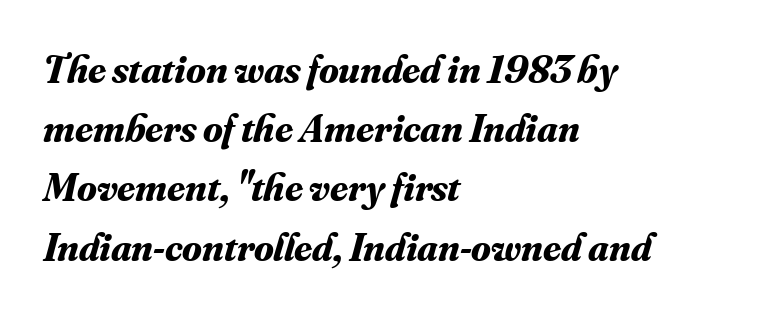
Q: Is the text bold? A: Yes.
Q: Is the text italic (slanted)? A: Yes, it leans right by about 16 degrees.
Q: Is the typeface a serif or a sans-serif typeface? A: Serif.
Q: Is the text underlined? A: No.
Q: How is the paragraph aligned? A: Left-aligned.
Q: Is the spacing between letters normal or unusually wide? A: Normal.
Q: Is the spacing between lines tight, normal or loose? A: Normal.
Q: Width (condensed, normal, or wide)? A: Normal.
Q: Stroke contrast? A: Medium.
Q: x-height? A: Small.
Q: Monospaced? A: No.
